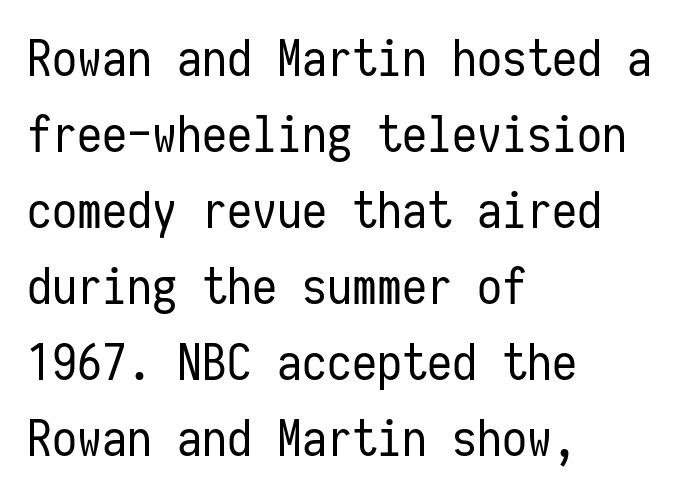
Q: Is the text bold? A: No.
Q: Is the text italic (slanted)? A: No, it is upright.
Q: Is the typeface a serif or a sans-serif typeface? A: Sans-serif.
Q: Is the text underlined? A: No.
Q: How is the paragraph aligned? A: Left-aligned.
Q: Is the spacing between letters normal or unusually wide? A: Normal.
Q: Is the spacing between lines tight, normal or loose? A: Normal.
Q: Width (condensed, normal, or wide)? A: Condensed.
Q: Stroke contrast? A: Low.
Q: x-height? A: Medium.
Q: Monospaced? A: Yes.
